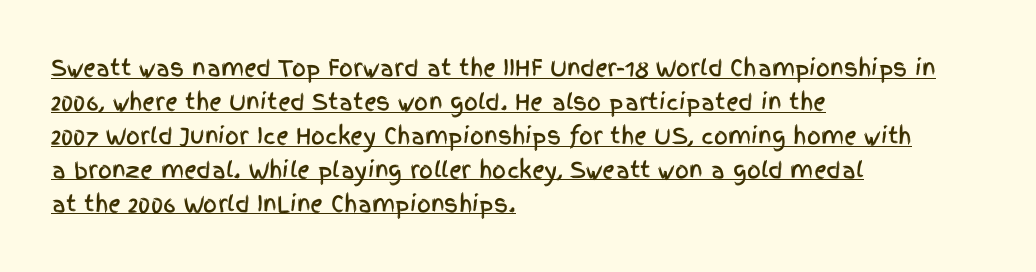
Q: Is the text italic (slanted)? A: No, it is upright.
Q: Is the text underlined? A: Yes.
Q: How is the paragraph aligned? A: Left-aligned.
Q: Is the spacing between letters normal or unusually wide? A: Normal.
Q: Is the spacing between lines tight, normal or loose? A: Normal.
